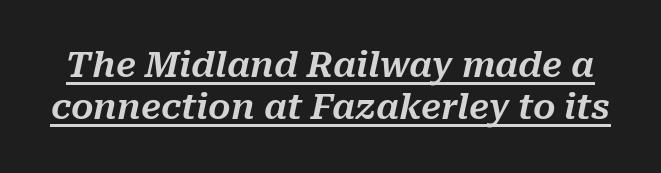
The image shows 35 px text type, italic (leaning right); set line spacing 1.21x, normal letter spacing, underlined; medium stroke contrast and a medium x-height.
